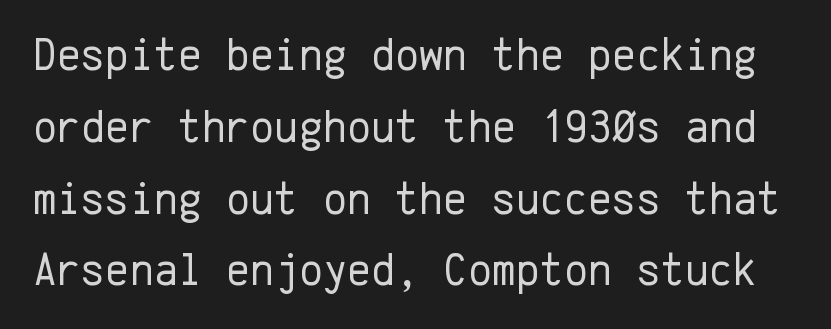
Does extra space separate the letters? No, they use regular spacing. A typesetter would call this monospace, since all characters share one set width. Font category for this specimen: sans-serif. Bare-footed words on every line. Is there much room between lines? A standard amount, neither cramped nor airy. The letterforms sit at book weight or below.
